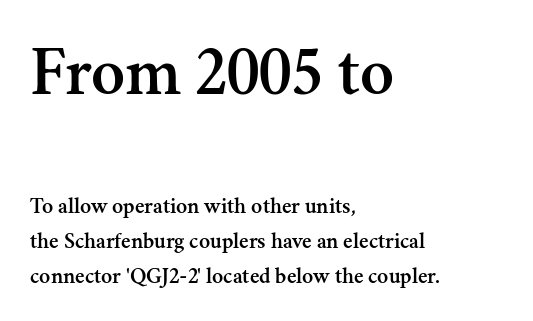
One glance says typical: line gaps are just what's usual. Teacher's note: observe the even left margin — that is flush-left alignment. The letters advance in unequal steps, a hallmark of proportional type. Observe the ordinary spacing: letters are neighbours, not strangers. The space directly below the letters is spotless.
